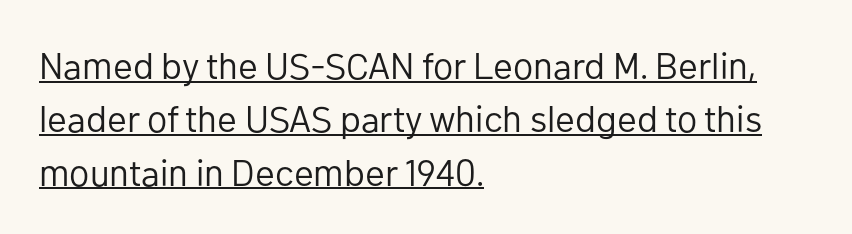
This is not heavy type; no bold has been used. Short note: letters normally spaced. What kind of face is this? One without serifs — a sans. The ragged edge is on the right, which tells us the setting is flush left.
